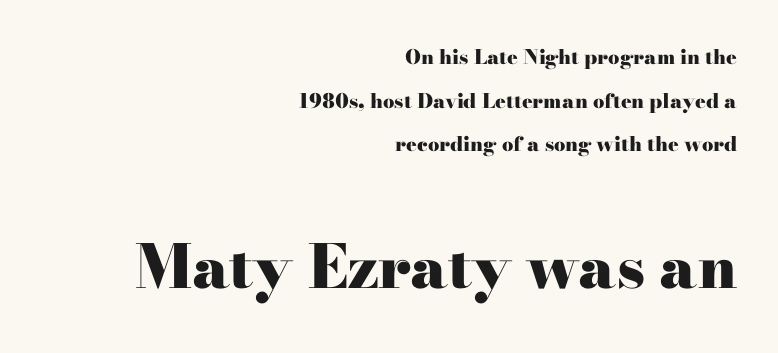
The face used here is rendered with its standard letterfit. Notice the wide empty band between every row — that's loose leading. Regarding serifs, this sample has them. Note the varied advance widths — an 'i' is clearly narrower than an 'm'. Bare-footed words on every line.
